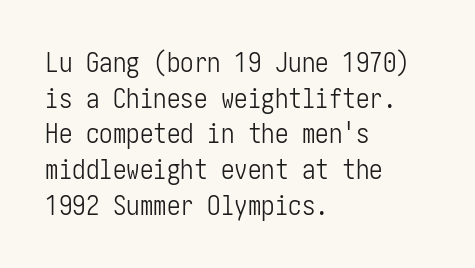
The image shows 27 px text type, upright; set left-aligned, normal line spacing (1.32x), normal letter spacing, not underlined.
